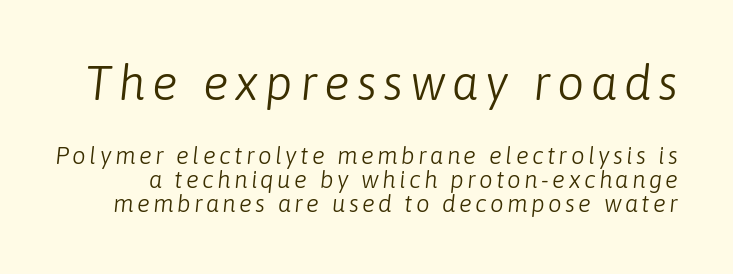
Q: Is the text bold? A: No.
Q: Is the text italic (slanted)? A: Yes, it leans right by about 6 degrees.
Q: Is the text underlined? A: No.
Q: Is the spacing between lines tight, normal or loose? A: Tight.
Q: Which block of text is set in a larger size, the first (top) or the second (bottom)? A: The first (top) one.
Q: Width (condensed, normal, or wide)? A: Normal.
Q: Stroke contrast? A: Low.
Q: x-height? A: Medium.
Q: Monospaced? A: No.
